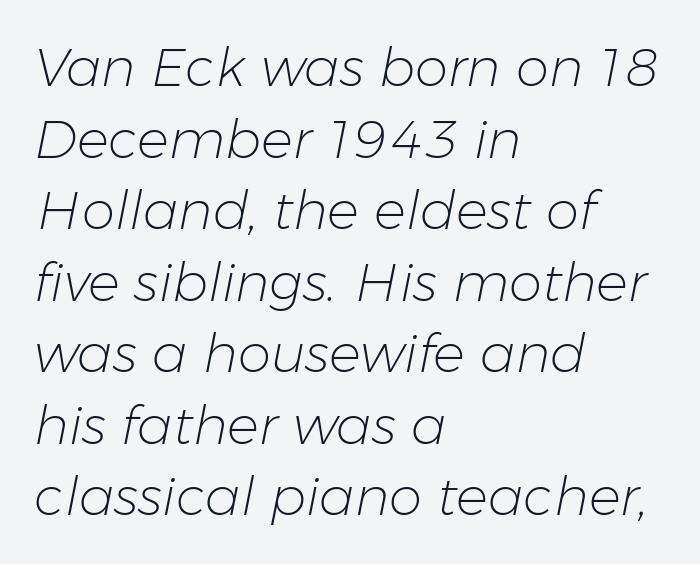
Is the block centered? No — it sits flush against the left margin. The glyphs look as if they've been sheared to an angle. One glance says typical: line gaps are just what's usual. The weight would be labelled regular, book, light, or lighter still. How are the letters spaced? Ordinarily, with no added tracking.
